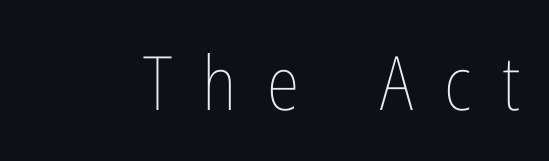
{"italic": "no", "bold": "no", "weight": "thin", "width": "condensed", "stroke_contrast": "low", "x_height": "medium", "monospaced": "no", "underline": "no", "letter_spacing": "wide", "letter_spacing_em": 0.41, "glyph_px": 75}
